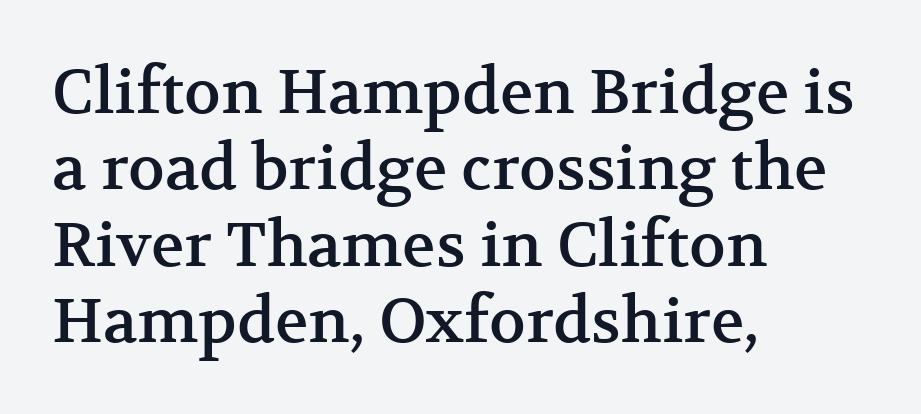
{"serif": "yes", "italic": "no", "width": "normal", "stroke_contrast": "medium", "x_height": "medium", "monospaced": "no", "underline": "no", "align": "left", "line_spacing_ratio": 1.23, "letter_spacing": "normal", "letter_spacing_em": 0.0, "glyph_px": 62}
